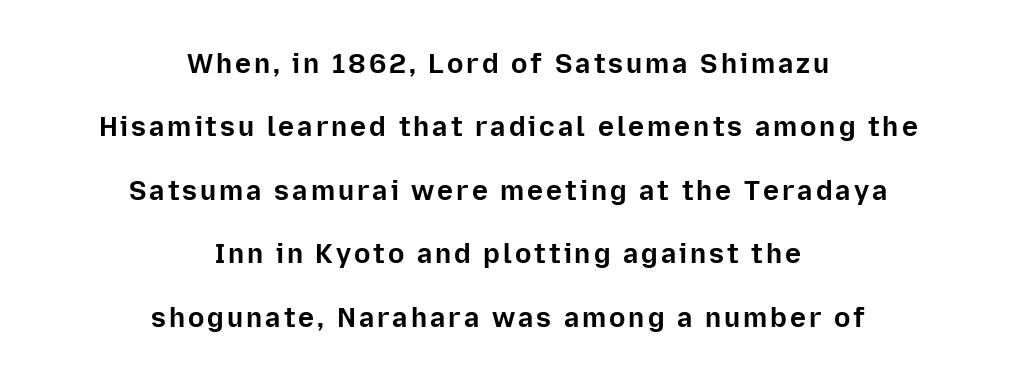
What's the leading like? Stretched, with rows far apart. If you drew a line through each stem, it would be perfectly vertical. Check under the words: just untouched page. Visually the block forms a symmetrical silhouette, jagged on both flanks. Look at the stroke-to-counter ratio: heavy, a bold.
